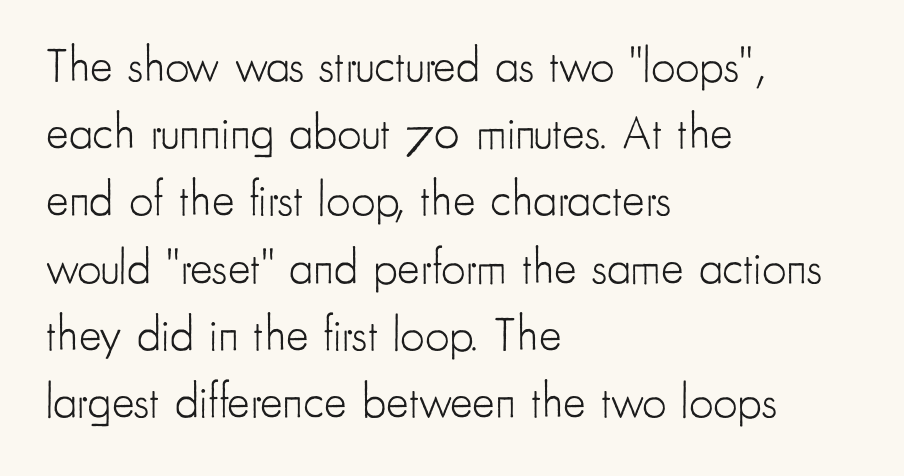
The image shows 48 px light, condensed sans-serif type, upright; set left-aligned, normal line spacing (1.4x), normal letter spacing, not underlined; low stroke contrast and a small x-height.
